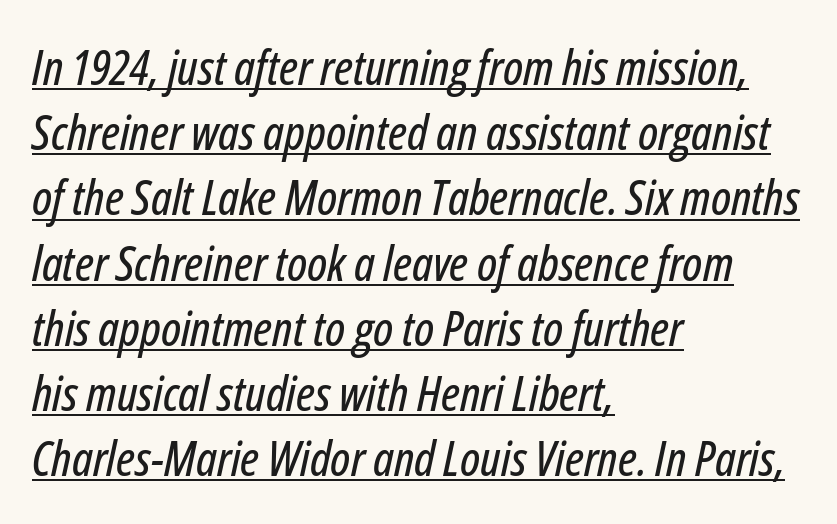
The image shows 49 px condensed type, italic (leaning right); set left-aligned, normal line spacing (1.33x), normal letter spacing, underlined; low stroke contrast and a medium x-height.
